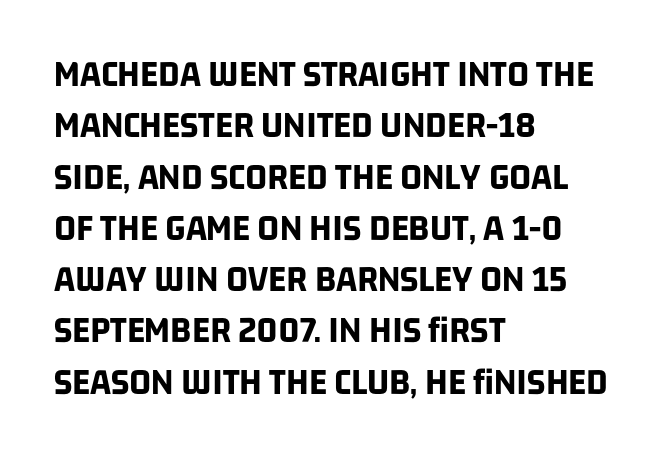
{"serif": "no", "bold": "yes", "weight": "bold", "width": "condensed", "stroke_contrast": "low", "x_height": "large", "monospaced": "no", "underline": "no", "align": "left", "line_spacing": "normal", "line_spacing_ratio": 1.35, "letter_spacing": "normal", "letter_spacing_em": 0.0, "glyph_px": 38}
